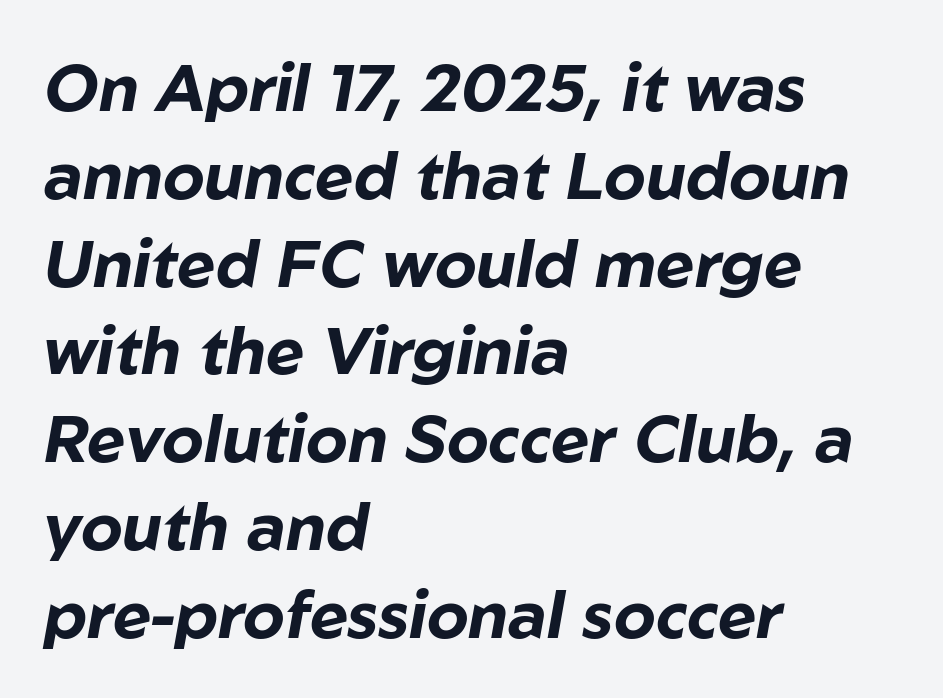
Q: Is the text bold? A: Yes.
Q: Is the text italic (slanted)? A: Yes, it leans right by about 10 degrees.
Q: Is the text underlined? A: No.
Q: How is the paragraph aligned? A: Left-aligned.
Q: Is the spacing between letters normal or unusually wide? A: Normal.
Q: Is the spacing between lines tight, normal or loose? A: Normal.
Q: Width (condensed, normal, or wide)? A: Normal.
Q: Stroke contrast? A: Low.
Q: x-height? A: Medium.
Q: Monospaced? A: No.
